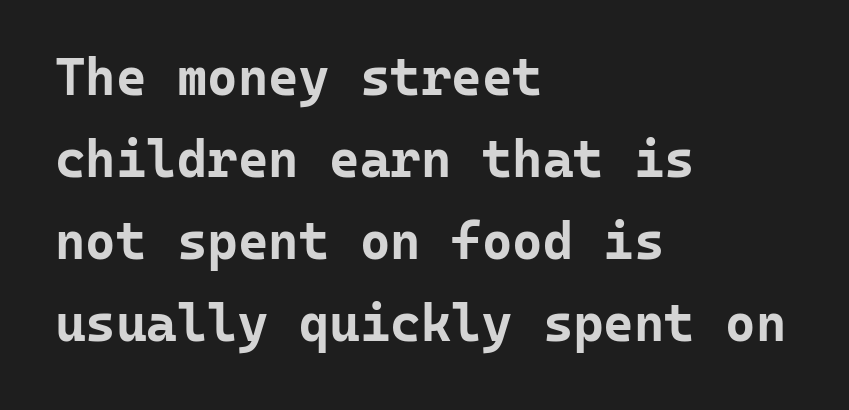
Grotesque or geometric, the face here clearly has no serifs. If you measured baseline to baseline, you'd find a middling distance. On the weight axis this lands at bold, roughly 700. Students, note that the glyphs here touch the page at normal intervals. Tall strokes in this sample are plumb rather than angled.
